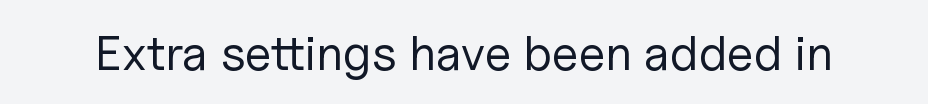
Q: Is the text bold? A: No.
Q: Is the text italic (slanted)? A: No, it is upright.
Q: Is the typeface a serif or a sans-serif typeface? A: Sans-serif.
Q: Is the text underlined? A: No.
Q: Is the spacing between letters normal or unusually wide? A: Normal.
Q: Width (condensed, normal, or wide)? A: Normal.
Q: Stroke contrast? A: Low.
Q: x-height? A: Medium.
Q: Monospaced? A: No.
